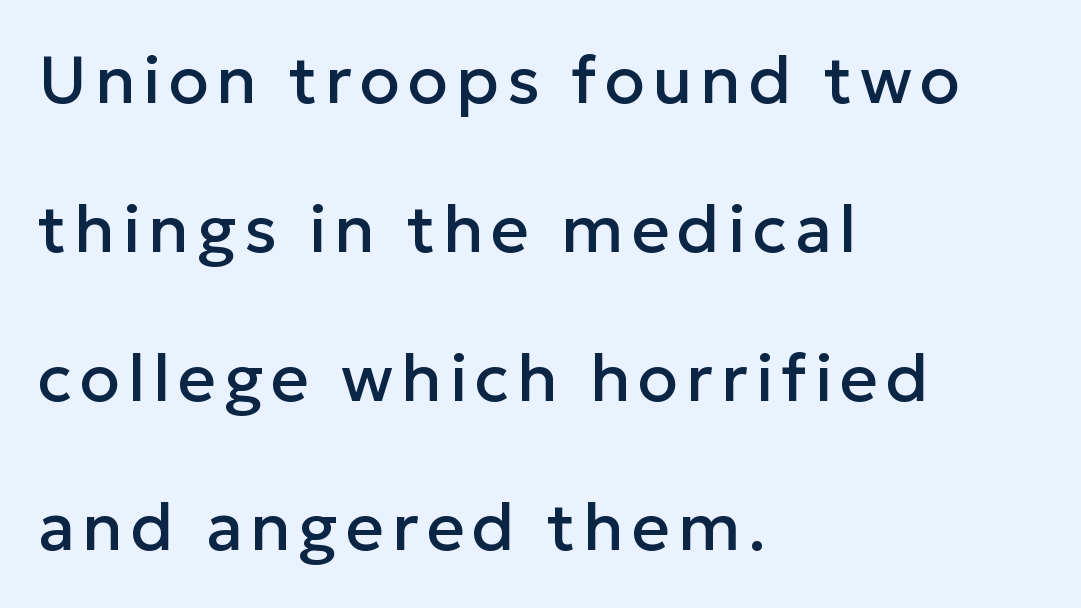
Q: Is the text italic (slanted)? A: No, it is upright.
Q: Is the typeface a serif or a sans-serif typeface? A: Sans-serif.
Q: Is the text underlined? A: No.
Q: How is the paragraph aligned? A: Left-aligned.
Q: Is the spacing between lines tight, normal or loose? A: Loose.
Q: Width (condensed, normal, or wide)? A: Normal.
Q: Stroke contrast? A: Low.
Q: x-height? A: Medium.
Q: Monospaced? A: No.
